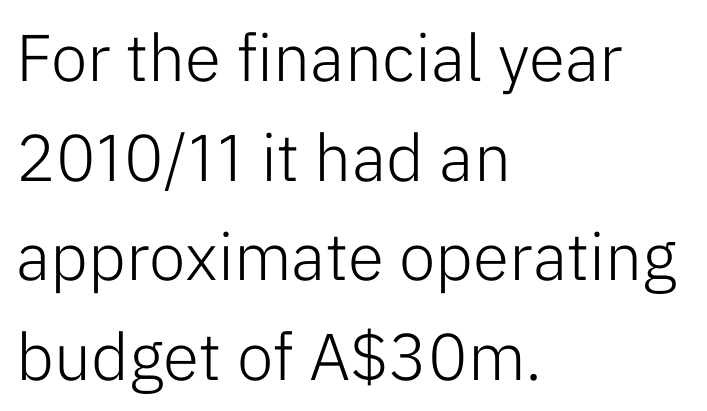
The image shows 66 px light sans-serif type, upright; set left-aligned, normal line spacing (1.51x), normal letter spacing, not underlined; low stroke contrast and a medium x-height.
